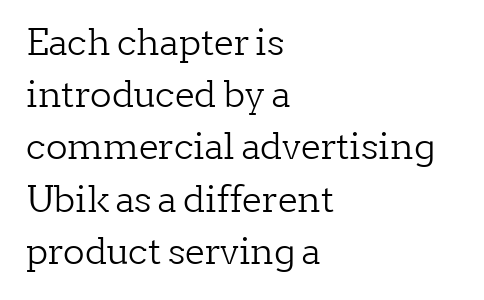
The image shows 36 px light serif type, upright; set left-aligned, normal line spacing (1.45x), normal letter spacing, not underlined; low stroke contrast and a medium x-height.
